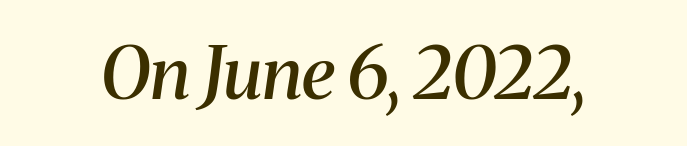
Q: Is the text bold? A: Semi-bold.
Q: Is the text italic (slanted)? A: Yes, it leans right by about 8 degrees.
Q: Is the typeface a serif or a sans-serif typeface? A: Serif.
Q: Is the text underlined? A: No.
Q: Is the spacing between letters normal or unusually wide? A: Normal.
Q: Width (condensed, normal, or wide)? A: Normal.
Q: Stroke contrast? A: Medium.
Q: x-height? A: Medium.
Q: Monospaced? A: No.
